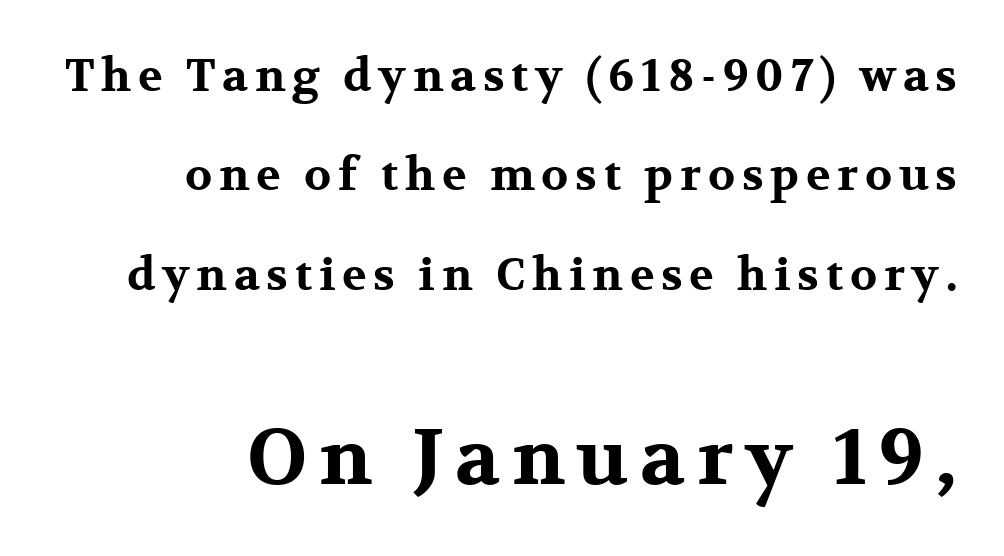
Q: Is the text bold? A: Yes.
Q: Is the text italic (slanted)? A: No, it is upright.
Q: Is the typeface a serif or a sans-serif typeface? A: Serif.
Q: Is the text underlined? A: No.
Q: How is the paragraph aligned? A: Right-aligned.
Q: Is the spacing between lines tight, normal or loose? A: Loose.
Q: Which block of text is set in a larger size, the first (top) or the second (bottom)? A: The second (bottom) one.
Q: Width (condensed, normal, or wide)? A: Wide.
Q: Stroke contrast? A: Medium.
Q: x-height? A: Medium.
Q: Monospaced? A: No.
